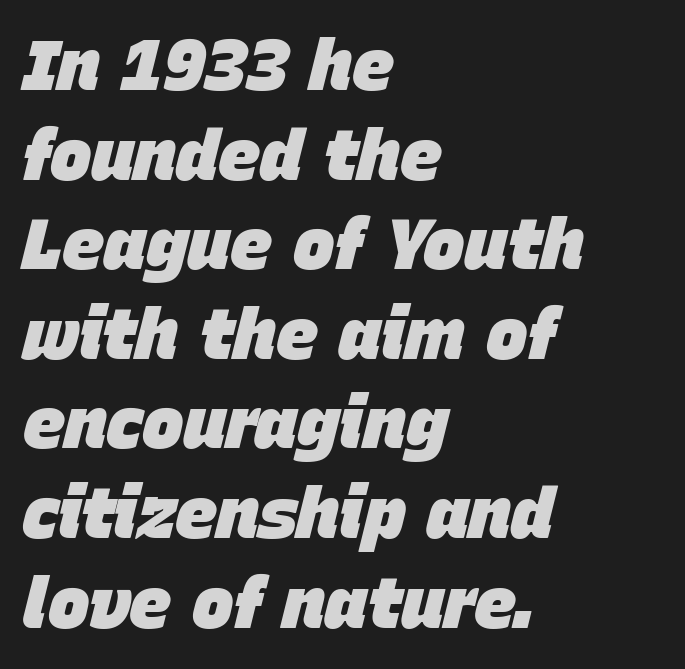
{"italic": "yes", "lean": "right", "slant_degrees": 15, "bold": "yes", "weight": "heavy", "width": "normal", "stroke_contrast": "low", "x_height": "large", "monospaced": "no", "underline": "no", "align": "left", "line_spacing": "normal", "line_spacing_ratio": 1.28, "letter_spacing": "normal", "letter_spacing_em": 0.0, "glyph_px": 70}
